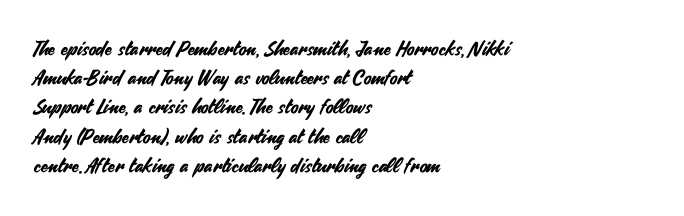
Q: Is the text italic (slanted)? A: Yes.
Q: Is the text underlined? A: No.
Q: How is the paragraph aligned? A: Left-aligned.
Q: Is the spacing between letters normal or unusually wide? A: Normal.
Q: Is the spacing between lines tight, normal or loose? A: Normal.
